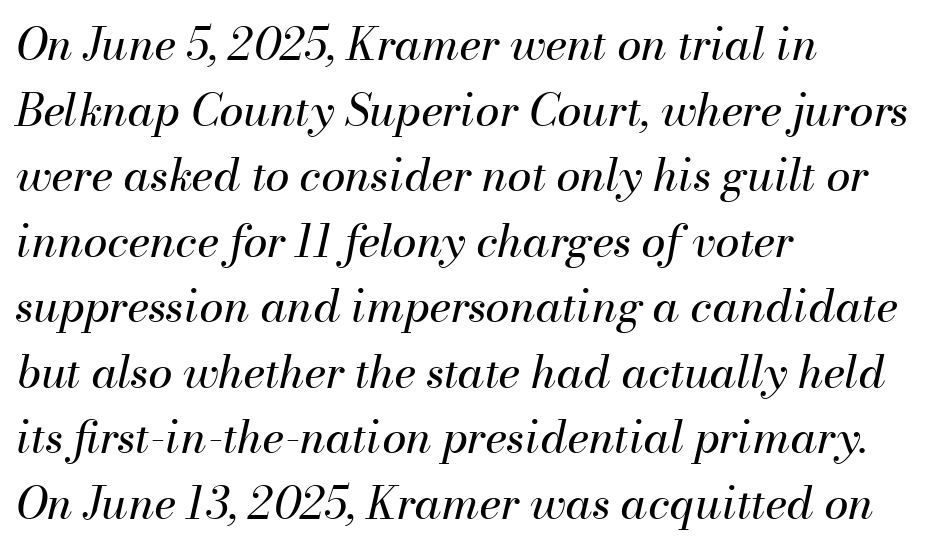
{"italic": "yes", "lean": "right", "slant_degrees": 13, "bold": "no", "weight": "regular", "width": "normal", "stroke_contrast": "medium", "x_height": "small", "monospaced": "no", "underline": "no", "align": "left", "line_spacing": "normal", "line_spacing_ratio": 1.49, "letter_spacing": "normal", "letter_spacing_em": 0.0, "glyph_px": 44}
